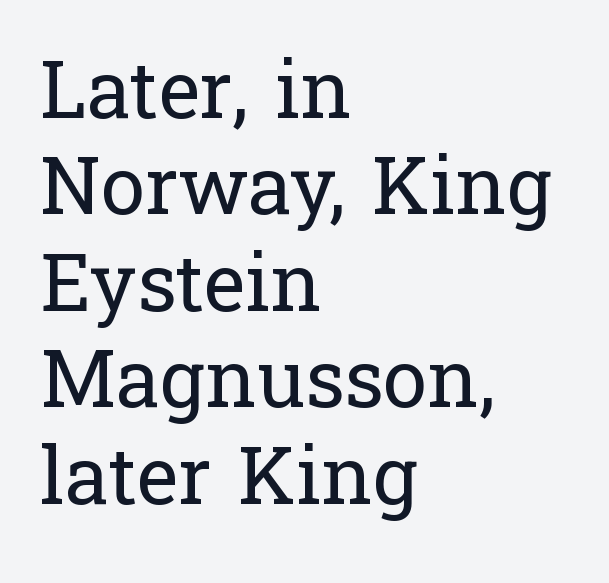
The image shows 79 px regular-weight serif type, upright; set left-aligned, line spacing 1.22x, normal letter spacing, not underlined; low stroke contrast and a medium x-height.
